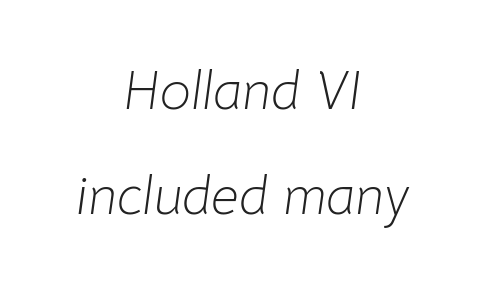
{"italic": "yes", "lean": "right", "slant_degrees": 8, "bold": "no", "weight": "light", "width": "normal", "stroke_contrast": "low", "x_height": "medium", "monospaced": "no", "underline": "no", "align": "center", "line_spacing": "loose", "line_spacing_ratio": 1.91, "letter_spacing": "normal", "letter_spacing_em": 0.0, "glyph_px": 55}
